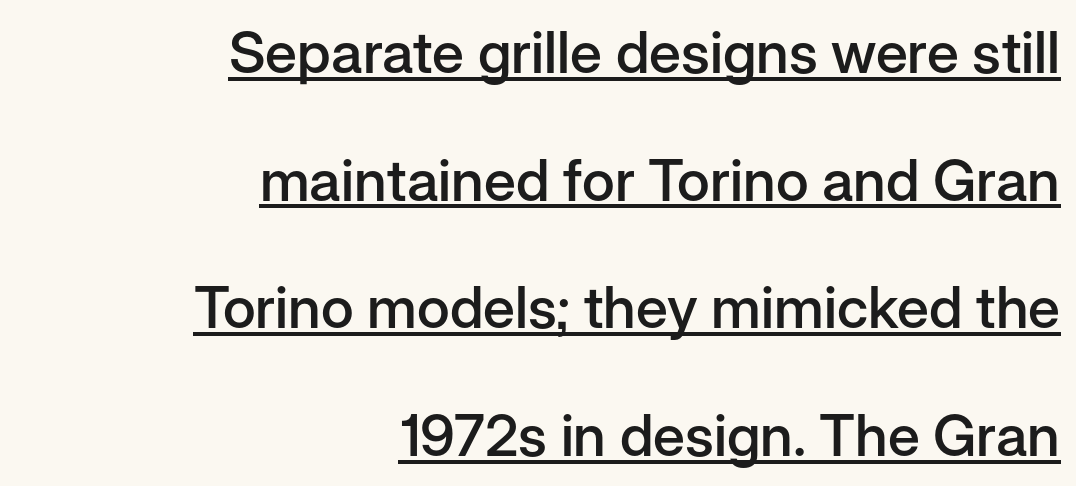
Underlining? Definitely there. The line texture is even and compact thanks to regular tracking. Students, this is semibold: more ink than regular, less than bold. In terms of leading, this rendering errs on the spacious side. Does the lettering tilt? It doesn't — this is upright. The type family on display is of the sans-serif kind.
